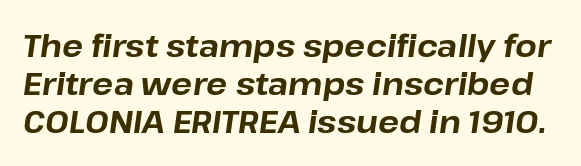
Every character sits at an angle, as italics do. The rendering uses a bold face; every stroke is thick and dark. This rendering features lettering with no underline. Here the glyphs are tracked normally, forming tight word shapes. Think of a printed novel: that variable character pitch is what you see here.
